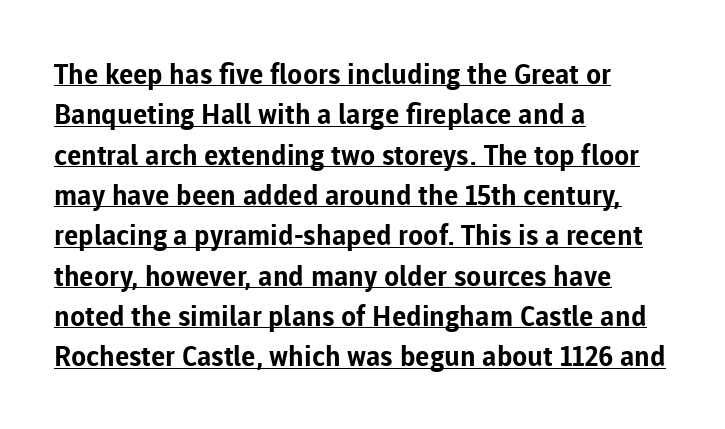
{"serif": "no", "italic": "no", "bold": "yes", "weight": "bold", "width": "normal", "stroke_contrast": "low", "x_height": "medium", "monospaced": "no", "underline": "yes", "align": "left", "line_spacing": "normal", "line_spacing_ratio": 1.44, "letter_spacing": "normal", "letter_spacing_em": 0.0, "glyph_px": 28}
